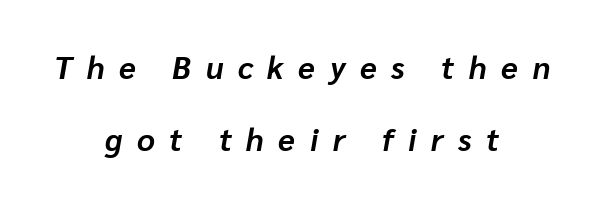
{"italic": "yes", "lean": "right", "slant_degrees": 10, "bold": "yes", "weight": "bold", "width": "normal", "stroke_contrast": "low", "x_height": "medium", "monospaced": "no", "underline": "no", "align": "center", "line_spacing": "loose", "line_spacing_ratio": 2.32, "letter_spacing": "wide", "letter_spacing_em": 0.47, "glyph_px": 31}
